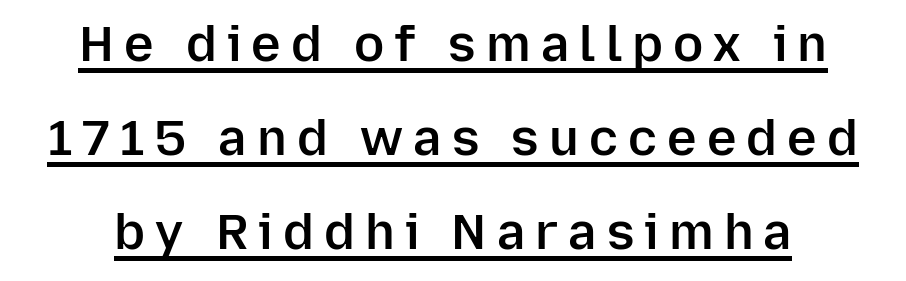
Q: Is the text bold? A: Semi-bold.
Q: Is the text italic (slanted)? A: No, it is upright.
Q: Is the typeface a serif or a sans-serif typeface? A: Sans-serif.
Q: Is the text underlined? A: Yes.
Q: Is the spacing between letters normal or unusually wide? A: Unusually wide.
Q: Width (condensed, normal, or wide)? A: Normal.
Q: Stroke contrast? A: Low.
Q: x-height? A: Medium.
Q: Monospaced? A: No.
